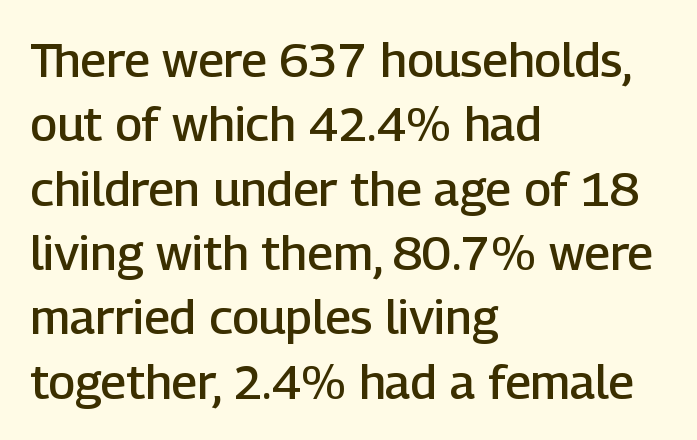
The image shows 48 px semibold sans-serif type, upright; set left-aligned, normal line spacing (1.34x), normal letter spacing, not underlined; low stroke contrast and a medium x-height.
